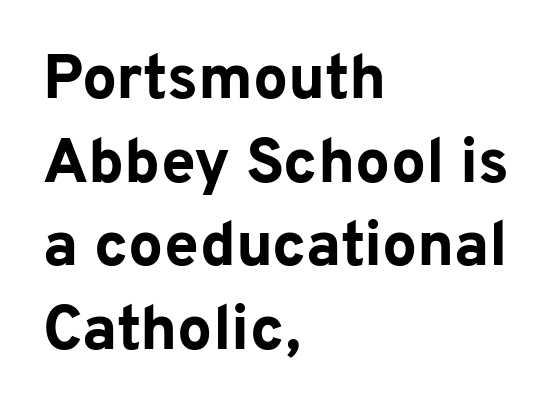
A typesetter would call this proportional, since set widths differ per character. Vertically, the passage feels balanced, rows spaced as you'd expect. These words are printed bold, with thick strokes throughout. The letters stand straight up with perfectly vertical stems.
